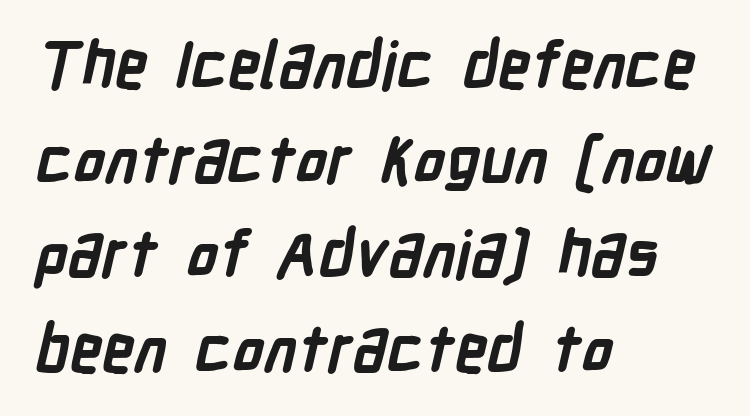
Q: Is the text bold? A: Yes.
Q: Is the typeface a serif or a sans-serif typeface? A: Sans-serif.
Q: Is the text underlined? A: No.
Q: How is the paragraph aligned? A: Left-aligned.
Q: Is the spacing between letters normal or unusually wide? A: Normal.
Q: Is the spacing between lines tight, normal or loose? A: Normal.
Q: Width (condensed, normal, or wide)? A: Condensed.
Q: Stroke contrast? A: Low.
Q: x-height? A: Medium.
Q: Monospaced? A: No.
